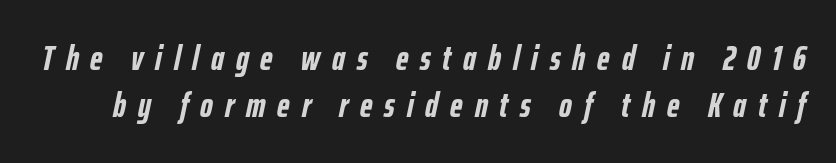
Leading: standard. Honestly, there is no underline to notice here at all. Weight: bold. Italic: yes, the glyphs are oblique. Substantial extra tracking has been applied to these lines.
